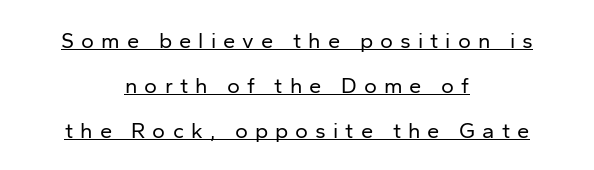
Q: Is the text bold? A: No.
Q: Is the text italic (slanted)? A: No, it is upright.
Q: Is the text underlined? A: Yes.
Q: How is the paragraph aligned? A: Centered.
Q: Is the spacing between letters normal or unusually wide? A: Unusually wide.
Q: Is the spacing between lines tight, normal or loose? A: Loose.
